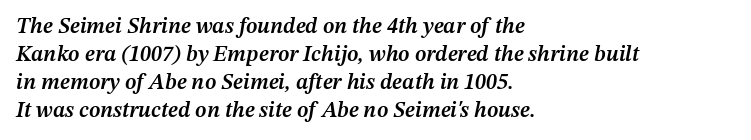
{"italic": "yes", "lean": "right", "slant_degrees": 12, "bold": "semi", "underline": "no", "align": "left", "line_spacing": "normal", "line_spacing_ratio": 1.28, "letter_spacing": "normal", "letter_spacing_em": 0.0, "glyph_px": 22}
